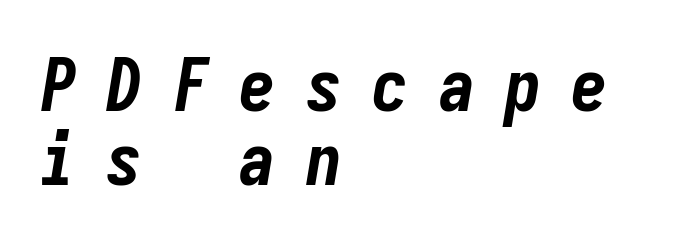
{"italic": "yes", "lean": "right", "slant_degrees": 9, "bold": "yes", "weight": "bold", "width": "condensed", "stroke_contrast": "low", "x_height": "medium", "monospaced": "yes", "underline": "no", "align": "left", "line_spacing": "tight", "line_spacing_ratio": 1.02, "letter_spacing": "wide", "letter_spacing_em": 0.41, "glyph_px": 73}
